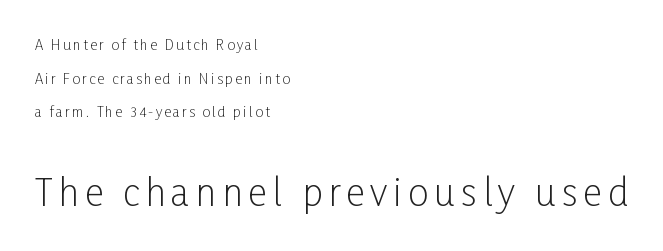
{"serif": "no", "italic": "no", "bold": "no", "weight": "light", "width": "condensed", "stroke_contrast": "low", "x_height": "medium", "monospaced": "no", "underline": "no", "align": "left", "line_spacing": "loose", "line_spacing_ratio": 2.41, "larger_block": "second", "size_ratio": 2.64, "glyph_px": 37}
